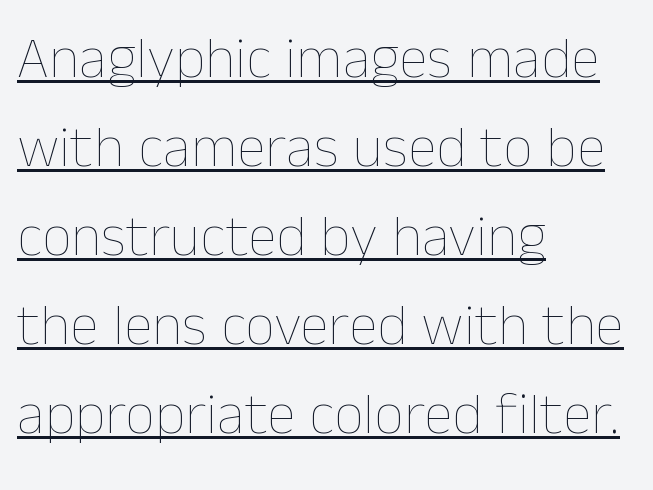
The image shows 59 px thin type, upright; set left-aligned, normal line spacing (1.51x), normal letter spacing, underlined; low stroke contrast and a medium x-height.
